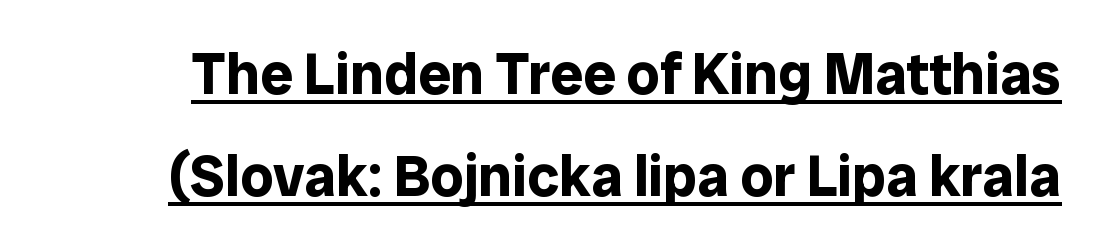
{"serif": "no", "italic": "no", "bold": "yes", "weight": "bold", "width": "normal", "stroke_contrast": "low", "x_height": "medium", "monospaced": "no", "underline": "yes", "line_spacing_ratio": 1.76, "letter_spacing": "normal", "letter_spacing_em": 0.0, "glyph_px": 58}
